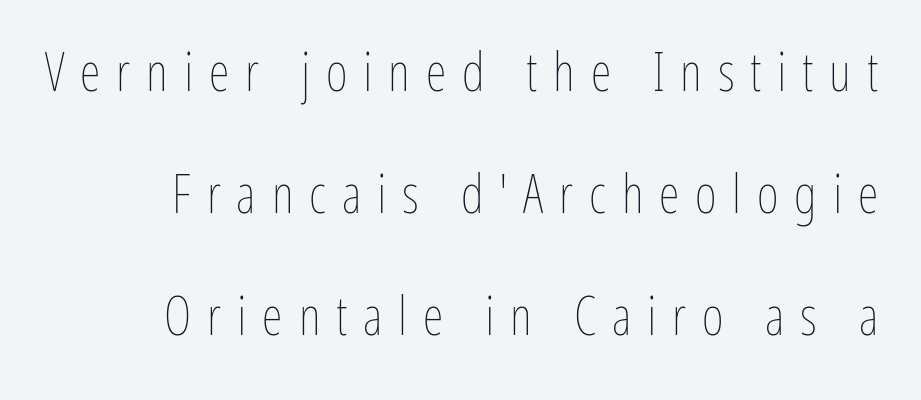
Q: Is the text bold? A: No.
Q: Is the text italic (slanted)? A: No, it is upright.
Q: Is the text underlined? A: No.
Q: Is the spacing between letters normal or unusually wide? A: Unusually wide.
Q: Is the spacing between lines tight, normal or loose? A: Loose.
Q: Width (condensed, normal, or wide)? A: Condensed.
Q: Stroke contrast? A: Low.
Q: x-height? A: Medium.
Q: Monospaced? A: No.
